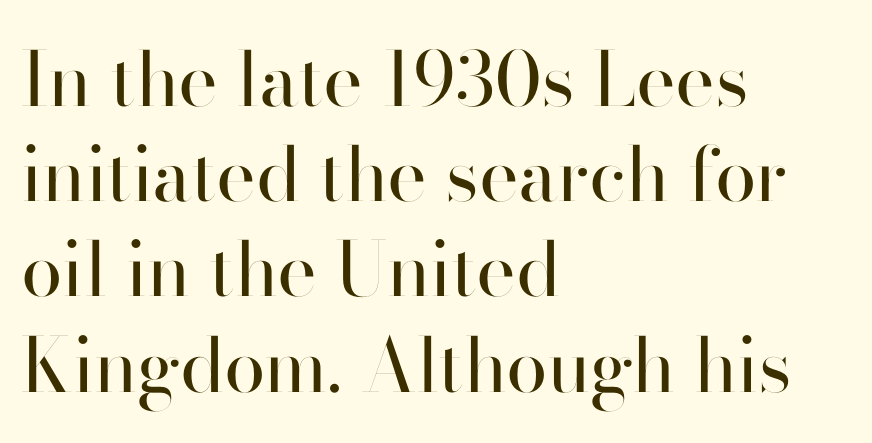
Each letter keeps its own natural width here, so spacing adapts to shape. The letterforms sit at book weight or below. Each line starts at the same left margin while the right side varies. Is this a sans? Yes — the strokes have no serifs. The string is rendered with underlining switched off.
